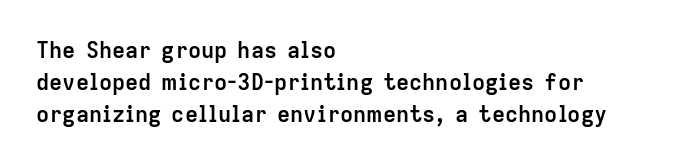
Q: Is the text bold? A: Yes.
Q: Is the text italic (slanted)? A: No, it is upright.
Q: Is the text underlined? A: No.
Q: How is the paragraph aligned? A: Left-aligned.
Q: Is the spacing between letters normal or unusually wide? A: Normal.
Q: Is the spacing between lines tight, normal or loose? A: Normal.
